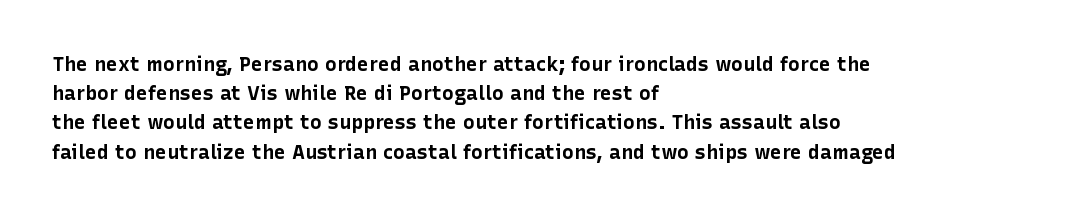
The image shows 20 px bold type, upright; set left-aligned, normal line spacing (1.46x), normal letter spacing, not underlined.
